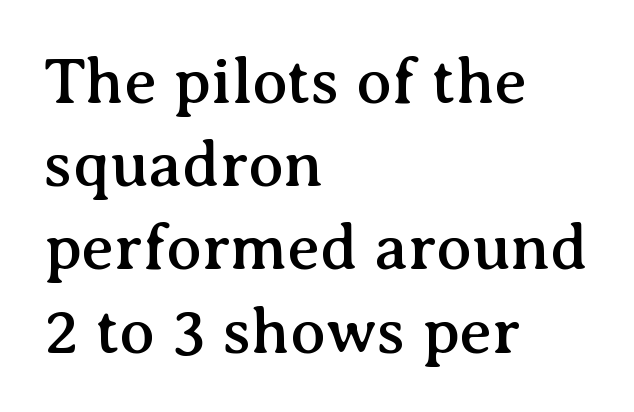
The image shows 65 px serif type, upright; set left-aligned, normal line spacing (1.28x), normal letter spacing, not underlined; medium stroke contrast and a medium x-height.
